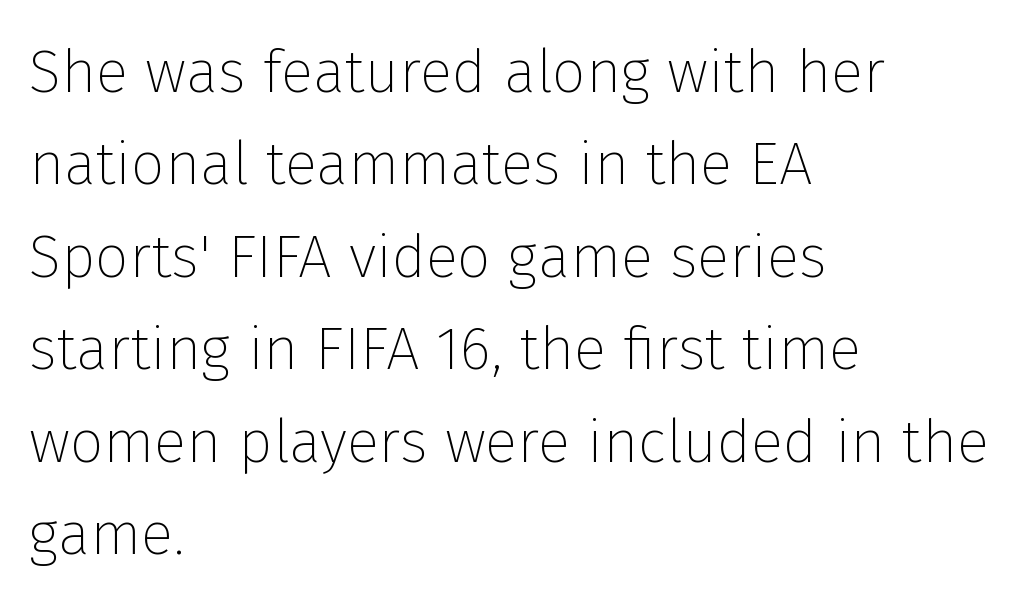
A typesetter would call this proportional, since set widths differ per character. The letters sit at their default tracking, neither squeezed nor spread. Think standard paragraph weight, or any step lighter than that. The characters display no serif detailing; their extremities are plain. A typesetter would mark this as roman, not italic.
